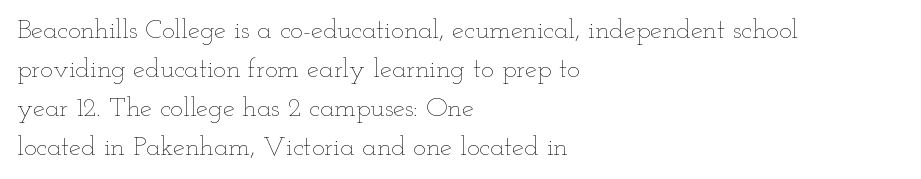
Nothing heavy about these letters — not bold at all. The block of text has a typical density, with ordinary space between rows. Posture: straight, roman, zero tilt. Quick note: underline off. The letterforms sit shoulder to shoulder at normal distance.
